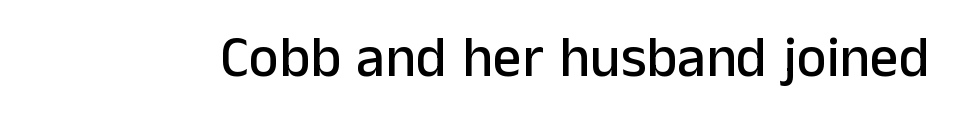
The letters advance in unequal steps, a hallmark of proportional type. The characters display no serif detailing; their extremities are plain. Ascenders rise straight up at ninety degrees. In terms of letterspacing, this is plain default setting. Decoration check: the copy has no underline.
